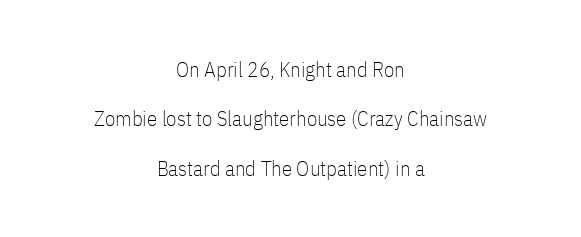
The image shows 21 px text type, upright; set centered, loose line spacing (2.35x), normal letter spacing, not underlined.
